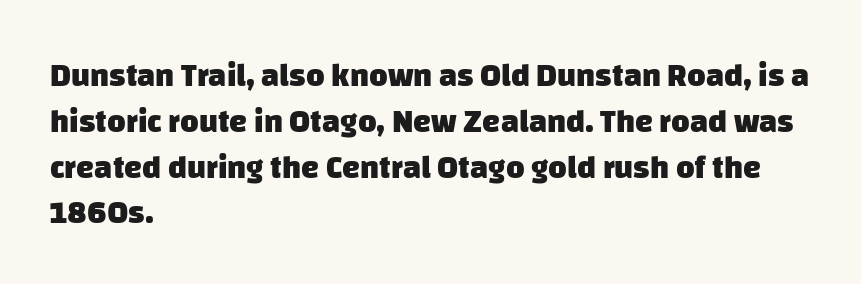
The image shows 32 px heavy sans-serif type; set left-aligned, normal line spacing (1.43x), normal letter spacing, not underlined; low stroke contrast and a large x-height.
